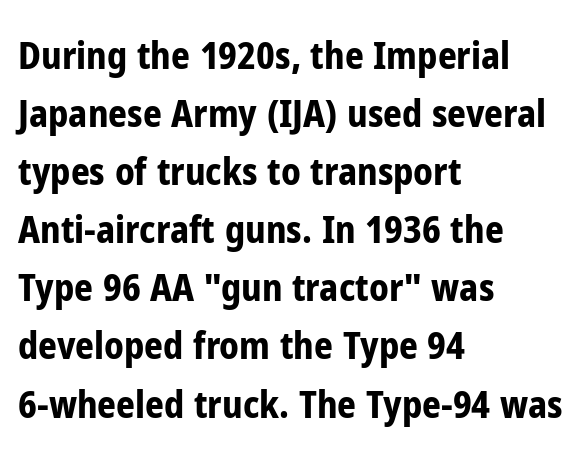
The image shows 37 px bold, condensed sans-serif type, upright; set left-aligned, normal line spacing (1.57x), normal letter spacing, not underlined; low stroke contrast and a medium x-height.
